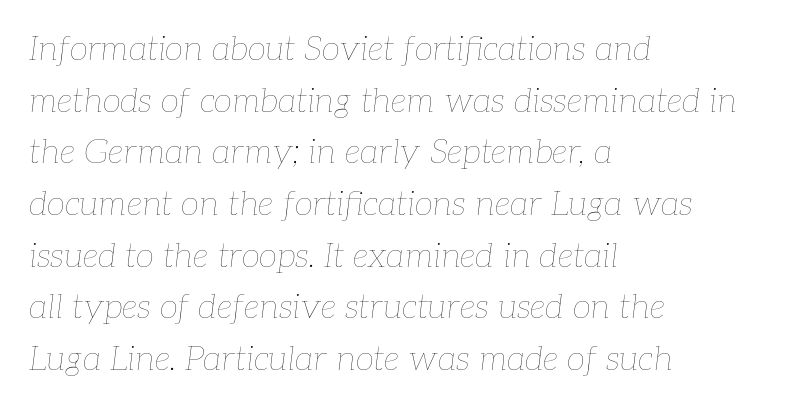
The glyphs are unaccompanied by any horizontal stroke below them. The lines in this sample share a left origin and differ only in where they stop. Note the varied advance widths — an 'i' is clearly narrower than an 'm'. The weight would be labelled regular, book, light, or lighter still. You can tell it's italic because the verticals aren't actually vertical. The lines sit at an ordinary, default distance from one another.
